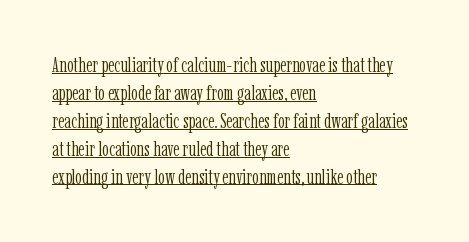
The image shows 21 px text type, upright; set left-aligned, normal line spacing (1.33x), normal letter spacing, underlined.
